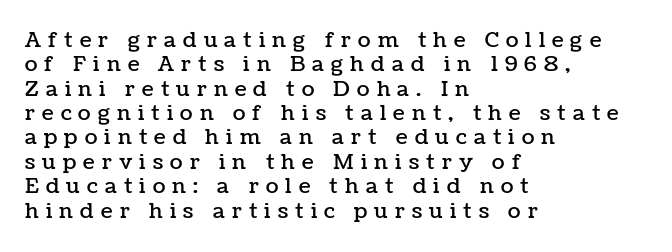
{"italic": "no", "underline": "no", "align": "left", "line_spacing_ratio": 1.16, "letter_spacing": "wide", "letter_spacing_em": 0.34, "glyph_px": 21}
